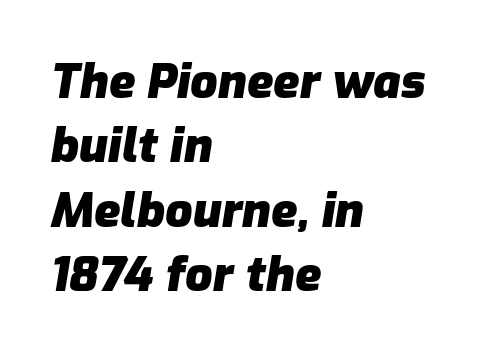
Character widths vary here, with narrow letters taking less room than wide ones. The letters are bold, with thick, heavy strokes. The whole block is typeset with a tilt. Summary of vertical rhythm: regular, with standard interline spacing. These lines are set flush left with a ragged right edge. Each word holds together tightly as a unit, with standard inter-letter gaps.
